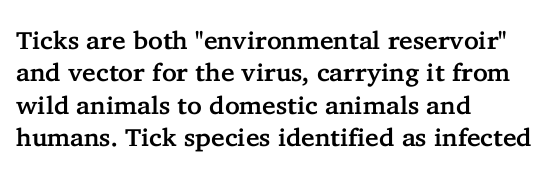
{"italic": "no", "underline": "no", "align": "left", "line_spacing": "normal", "line_spacing_ratio": 1.3, "letter_spacing": "normal", "letter_spacing_em": 0.0, "glyph_px": 25}
